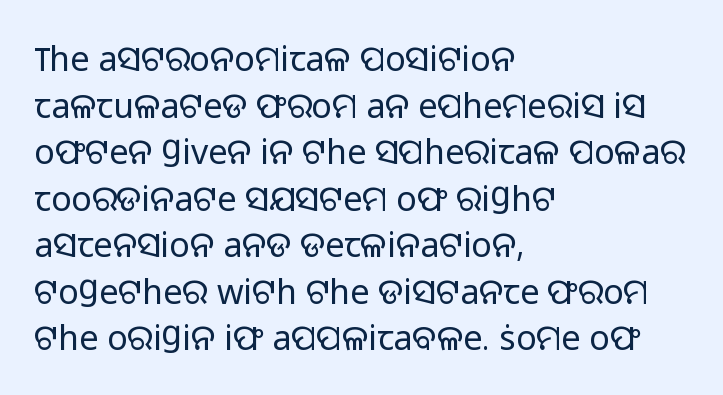
Q: Is the text bold? A: No.
Q: Is the text italic (slanted)? A: No, it is upright.
Q: Is the typeface a serif or a sans-serif typeface? A: Sans-serif.
Q: Is the text underlined? A: No.
Q: How is the paragraph aligned? A: Left-aligned.
Q: Is the spacing between letters normal or unusually wide? A: Normal.
Q: Is the spacing between lines tight, normal or loose? A: Normal.
Q: Width (condensed, normal, or wide)? A: Normal.
Q: Stroke contrast? A: Low.
Q: x-height? A: Medium.
Q: Monospaced? A: No.
